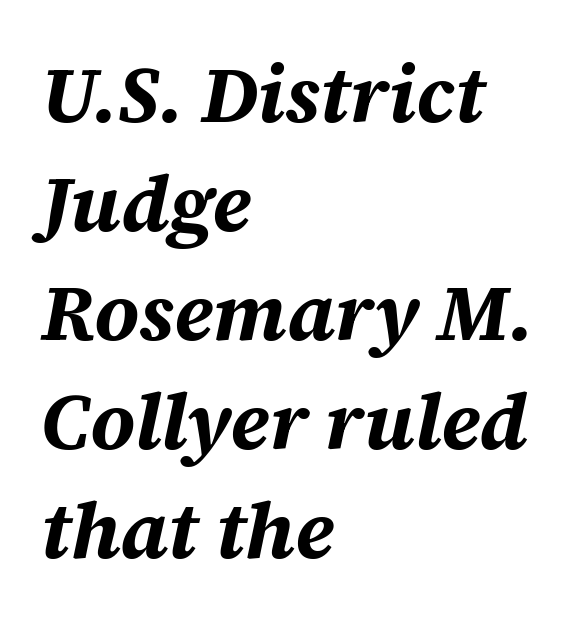
The image shows 79 px bold type, italic (leaning right); set left-aligned, normal line spacing (1.38x), normal letter spacing, not underlined; medium stroke contrast and a large x-height.
